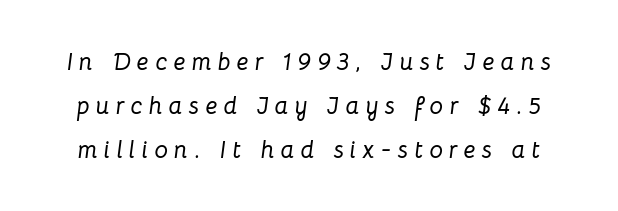
{"italic": "yes", "lean": "right", "slant_degrees": 8, "underline": "no", "line_spacing_ratio": 1.83, "letter_spacing": "wide", "letter_spacing_em": 0.26, "glyph_px": 24}
